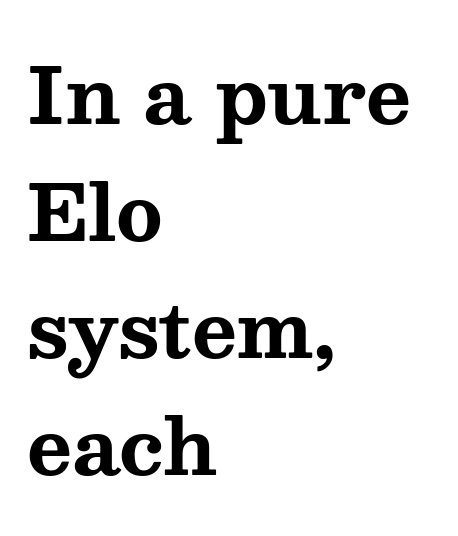
{"serif": "yes", "italic": "no", "bold": "yes", "weight": "bold", "width": "wide", "stroke_contrast": "medium", "x_height": "medium", "monospaced": "no", "underline": "no", "align": "left", "line_spacing": "normal", "line_spacing_ratio": 1.52, "letter_spacing": "normal", "letter_spacing_em": 0.0, "glyph_px": 77}
